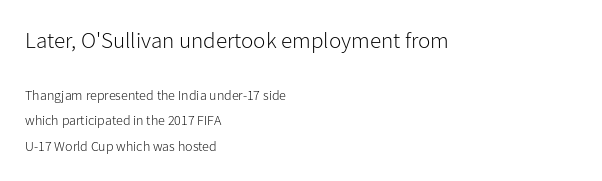
{"italic": "no", "bold": "no", "underline": "no", "align": "left", "line_spacing_ratio": 1.84, "letter_spacing": "normal", "letter_spacing_em": 0.0, "larger_block": "first", "size_ratio": 1.64, "glyph_px": 23}
